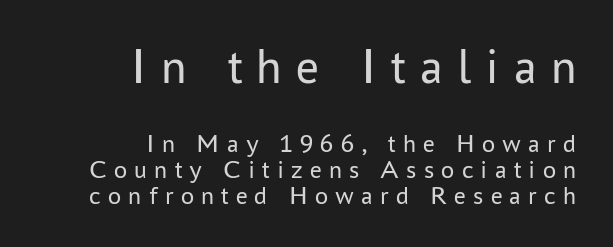
The image shows 51 px regular-weight sans-serif type, upright; set right-aligned, tight line spacing (0.99x), unusually wide letter spacing (+0.28 em), not underlined; the first (top) block is 1.96x larger; low stroke contrast and a medium x-height.
